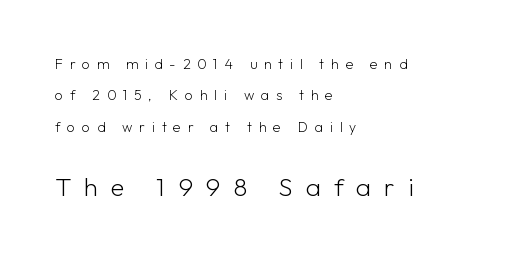
{"italic": "no", "bold": "no", "underline": "no", "align": "left", "line_spacing": "loose", "line_spacing_ratio": 2.25, "letter_spacing": "wide", "letter_spacing_em": 0.49, "larger_block": "second", "size_ratio": 1.86, "glyph_px": 26}
